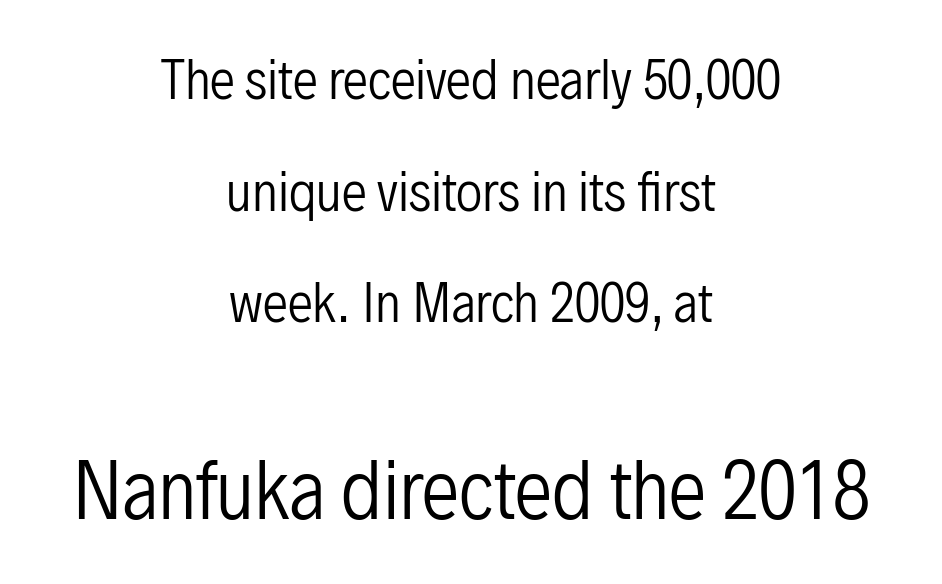
The image shows 76 px regular-weight, condensed sans-serif type, upright; set centered, loose line spacing (2.19x), normal letter spacing, not underlined; the second (bottom) block is 1.49x larger; low stroke contrast and a medium x-height.
